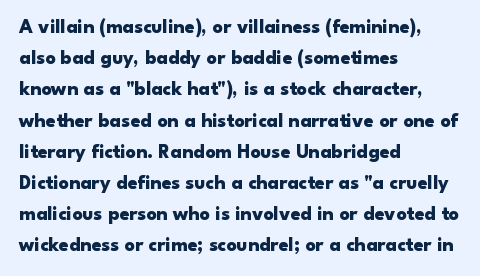
Beneath every word, the page is bare. The letterforms sit shoulder to shoulder at normal distance. The typesetter chose a ragged-right arrangement here. What weight is shown? A full bold with thick strokes.
